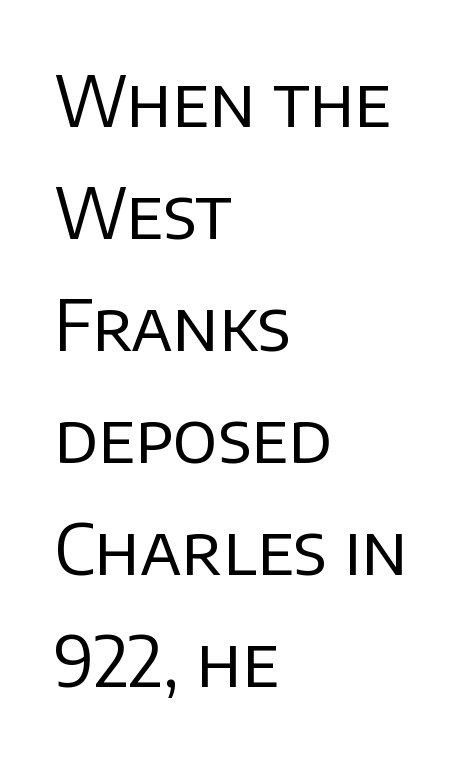
{"serif": "no", "italic": "no", "bold": "no", "weight": "regular", "width": "normal", "stroke_contrast": "low", "x_height": "large", "monospaced": "no", "underline": "no", "align": "left", "line_spacing": "normal", "line_spacing_ratio": 1.6, "letter_spacing": "normal", "letter_spacing_em": 0.0, "glyph_px": 70}
